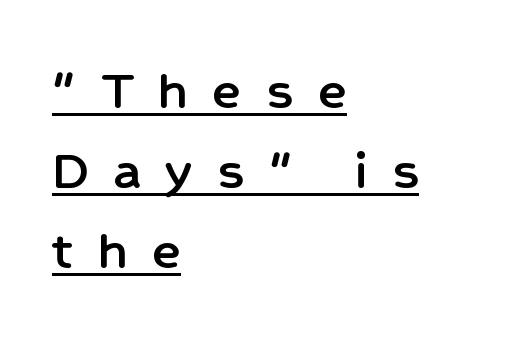
Font category for this specimen: sans-serif. Leading: standard. How are the letters spaced? Widely, with obvious added tracking. Do the characters align in a grid? No, the font is proportional.
